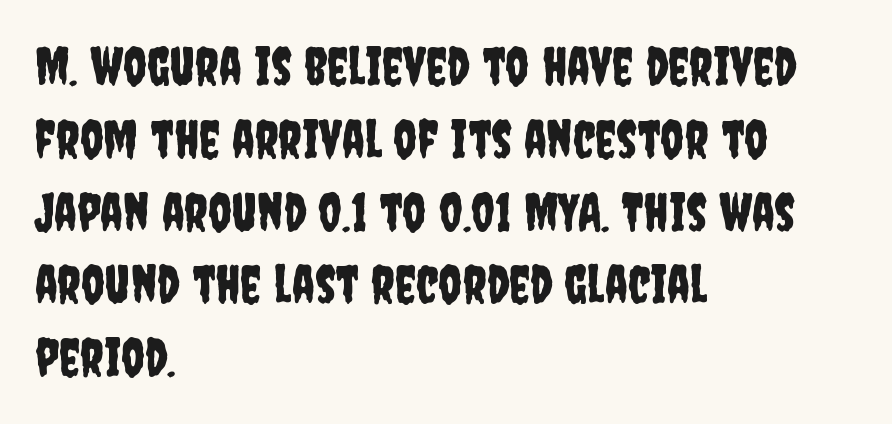
Q: Is the text italic (slanted)? A: No, it is upright.
Q: Is the typeface a serif or a sans-serif typeface? A: Sans-serif.
Q: Is the text underlined? A: No.
Q: How is the paragraph aligned? A: Left-aligned.
Q: Is the spacing between letters normal or unusually wide? A: Normal.
Q: Is the spacing between lines tight, normal or loose? A: Normal.
Q: Width (condensed, normal, or wide)? A: Condensed.
Q: Stroke contrast? A: Low.
Q: x-height? A: Large.
Q: Monospaced? A: No.
